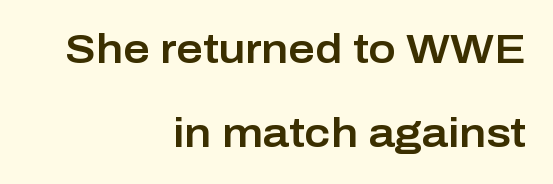
The horizontal fit of the characters is conventional and even. The compositor pushed each line to the right boundary. The lines are spread far apart with generous leading. These lines were composed using upright roman letters. You could not count columns in this text — the font is proportionally spaced.
